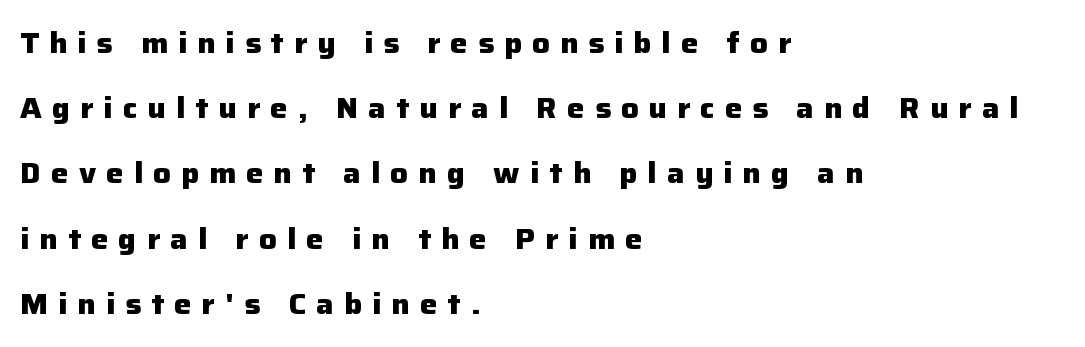
Do the characters align in a grid? No, the font is proportional. The typography opts for an upright posture over an oblique one. Has an underline been added? It has not. Each line starts at the same left margin while the right side varies. The text was rendered using a sans face with plain stroke endings.
